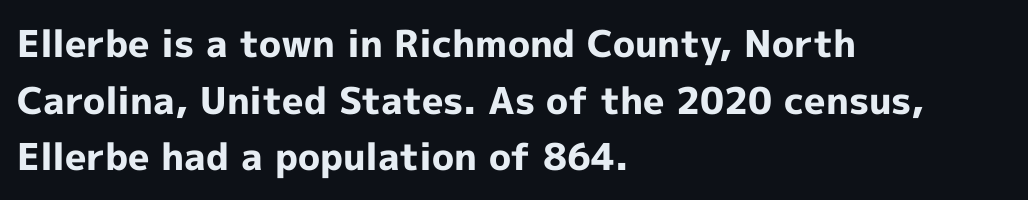
The typeface chosen for these lines omits serifs. Lines of text with bare space underneath. As a designer I'd log this as weight 700, bold. Layout note: lines flush left.
